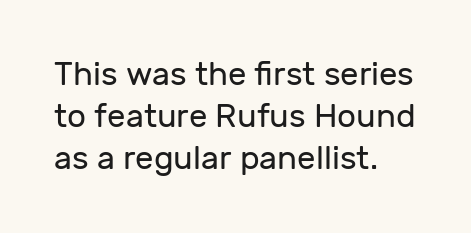
Q: Is the text bold? A: No.
Q: Is the text italic (slanted)? A: No, it is upright.
Q: Is the typeface a serif or a sans-serif typeface? A: Sans-serif.
Q: Is the text underlined? A: No.
Q: How is the paragraph aligned? A: Left-aligned.
Q: Is the spacing between letters normal or unusually wide? A: Normal.
Q: Is the spacing between lines tight, normal or loose? A: Normal.
Q: Width (condensed, normal, or wide)? A: Normal.
Q: Stroke contrast? A: Low.
Q: x-height? A: Medium.
Q: Monospaced? A: No.
